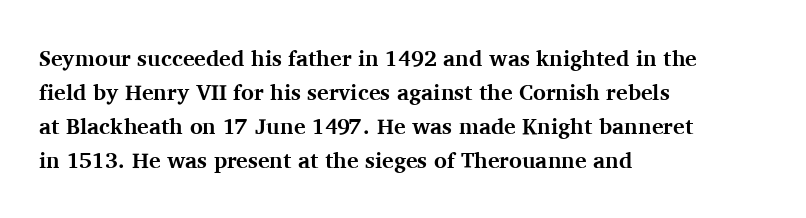
Underline: absent. Default kerning and tracking; the words read as compact shapes. Successive baselines arrive at the customary interval. You can tell it's not italic because the verticals are truly vertical. One-word summary of the alignment: left. These lines carry a lot of weight — the face is fully bold.
